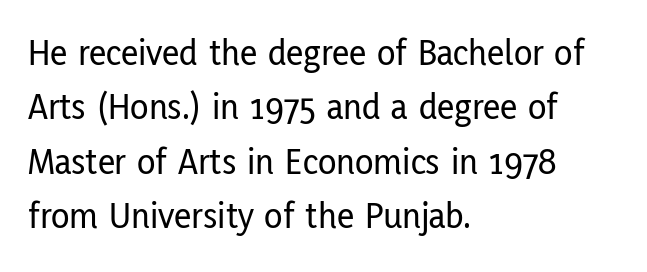
Q: Is the text italic (slanted)? A: No, it is upright.
Q: Is the typeface a serif or a sans-serif typeface? A: Sans-serif.
Q: Is the text underlined? A: No.
Q: How is the paragraph aligned? A: Left-aligned.
Q: Is the spacing between letters normal or unusually wide? A: Normal.
Q: Is the spacing between lines tight, normal or loose? A: Normal.
Q: Width (condensed, normal, or wide)? A: Condensed.
Q: Stroke contrast? A: Low.
Q: x-height? A: Medium.
Q: Monospaced? A: No.
